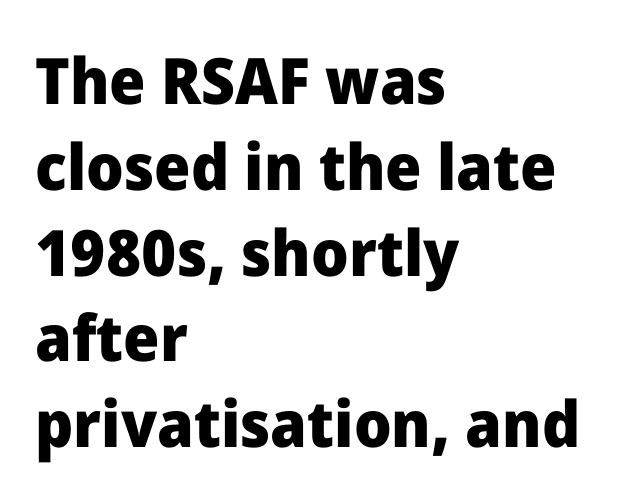
{"serif": "no", "italic": "no", "bold": "yes", "weight": "heavy", "width": "normal", "stroke_contrast": "low", "x_height": "medium", "monospaced": "no", "underline": "no", "align": "left", "line_spacing": "normal", "line_spacing_ratio": 1.34, "letter_spacing": "normal", "letter_spacing_em": 0.0, "glyph_px": 64}
